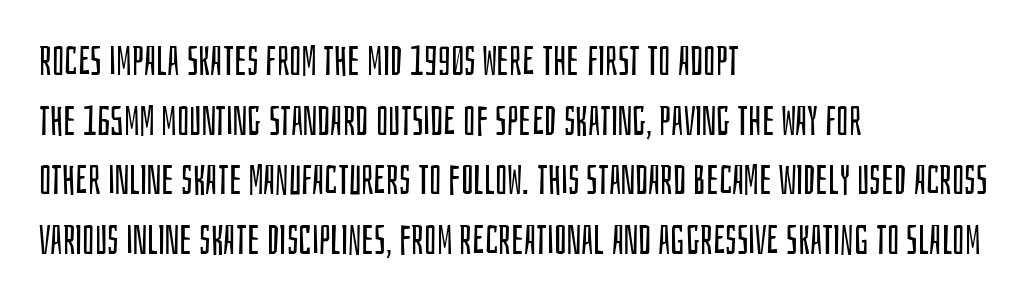
The lettering holds an erect, upright posture throughout. Descender tails drop into unmarked territory. You could call the tracking neutral — neither tight nor loose. Each stroke keeps to a modest, everyday thickness or less. You could not count columns in this text — the font is proportionally spaced. Does the leading feel generous? No, just average.
